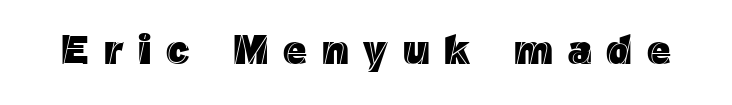
The image shows 41 px text type, upright; set unusually wide letter spacing (+0.36 em), not underlined; a medium x-height.
